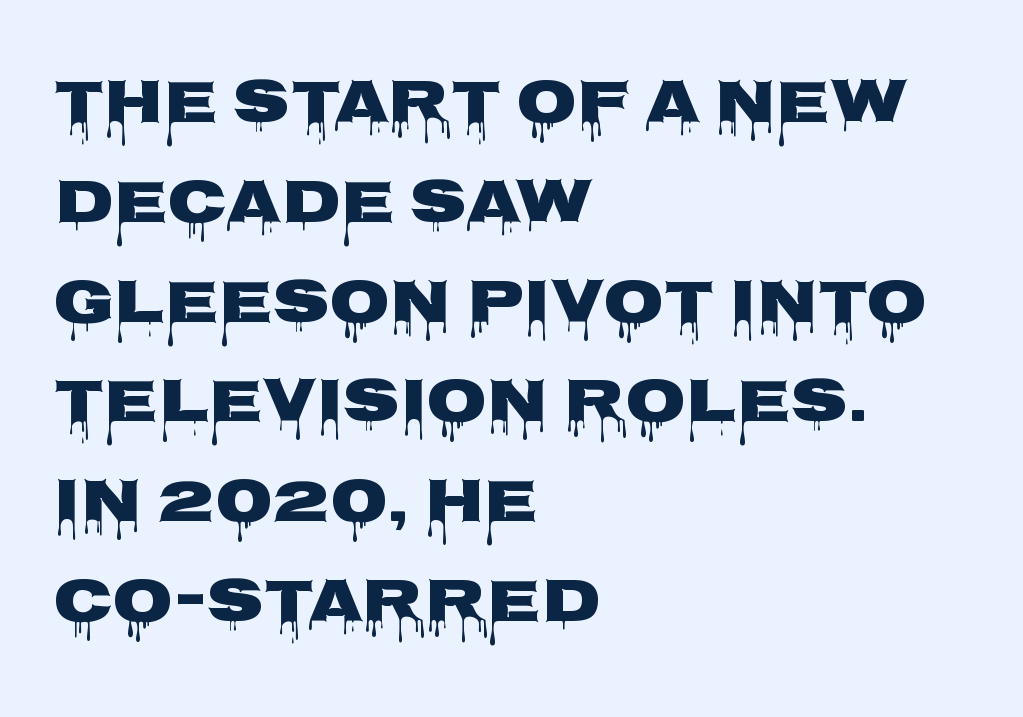
Vertical spacing — default. You could not count columns in this text — the font is proportionally spaced. Compared with typical body copy, the letter spacing here is the same. The passage shown is typeset with a sans-serif family. Unmarked baselines from the first word to the last.
